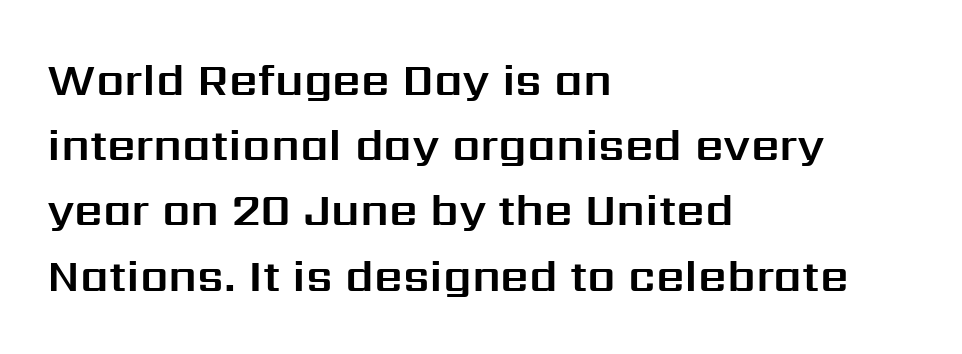
The image shows 45 px sans-serif type, upright; set left-aligned, normal line spacing (1.45x), normal letter spacing, not underlined; medium stroke contrast and a medium x-height.
